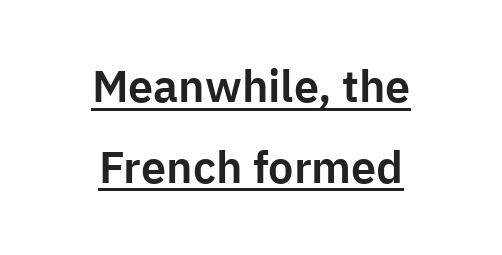
The image shows 45 px sans-serif type, upright; set centered, line spacing 1.79x, normal letter spacing, underlined; low stroke contrast and a medium x-height.
